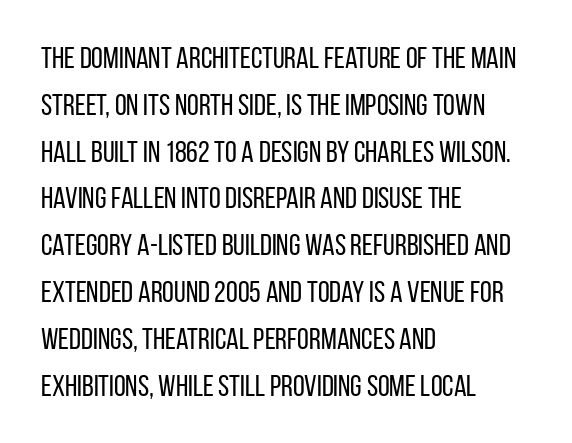
{"serif": "no", "italic": "no", "bold": "no", "weight": "regular", "width": "condensed", "stroke_contrast": "low", "x_height": "large", "monospaced": "no", "underline": "no", "align": "left", "line_spacing": "normal", "line_spacing_ratio": 1.56, "letter_spacing": "normal", "letter_spacing_em": 0.0, "glyph_px": 30}
